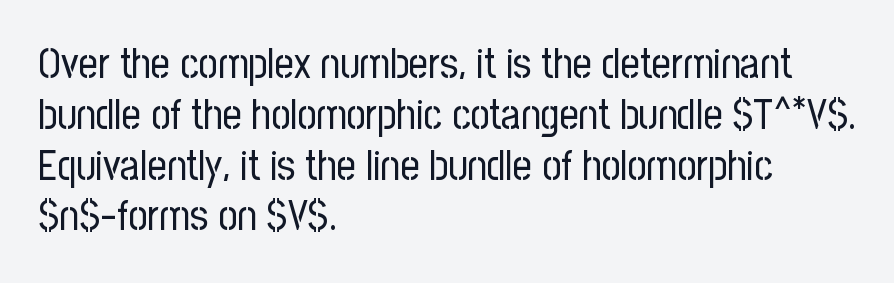
Q: Is the text bold? A: No.
Q: Is the text italic (slanted)? A: No, it is upright.
Q: Is the typeface a serif or a sans-serif typeface? A: Sans-serif.
Q: Is the text underlined? A: No.
Q: How is the paragraph aligned? A: Left-aligned.
Q: Is the spacing between letters normal or unusually wide? A: Normal.
Q: Width (condensed, normal, or wide)? A: Condensed.
Q: Stroke contrast? A: Low.
Q: x-height? A: Medium.
Q: Monospaced? A: No.
